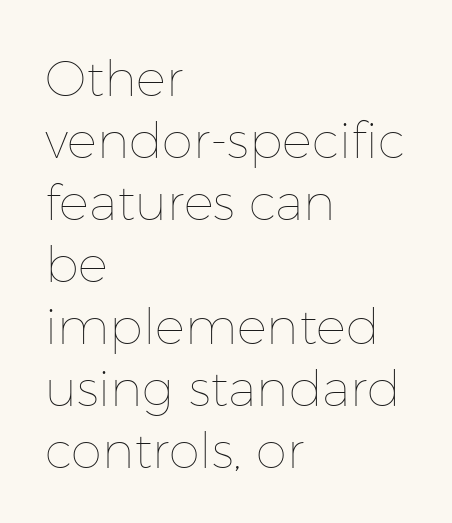
Q: Is the text bold? A: No.
Q: Is the text italic (slanted)? A: No, it is upright.
Q: Is the text underlined? A: No.
Q: How is the paragraph aligned? A: Left-aligned.
Q: Is the spacing between letters normal or unusually wide? A: Normal.
Q: Width (condensed, normal, or wide)? A: Normal.
Q: Stroke contrast? A: Low.
Q: x-height? A: Medium.
Q: Monospaced? A: No.
